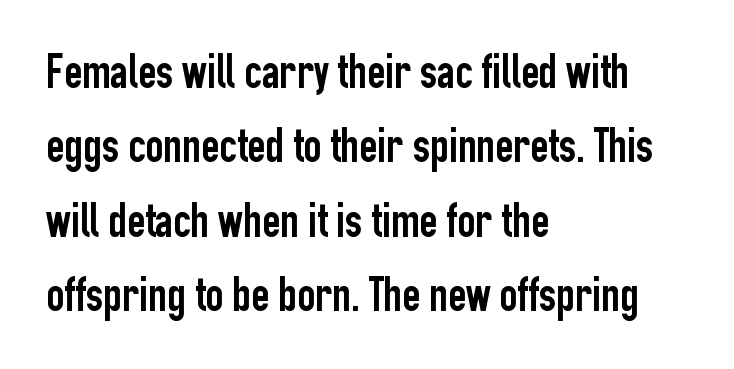
Q: Is the text italic (slanted)? A: No, it is upright.
Q: Is the typeface a serif or a sans-serif typeface? A: Sans-serif.
Q: Is the text underlined? A: No.
Q: How is the paragraph aligned? A: Left-aligned.
Q: Is the spacing between letters normal or unusually wide? A: Normal.
Q: Is the spacing between lines tight, normal or loose? A: Normal.
Q: Width (condensed, normal, or wide)? A: Condensed.
Q: Stroke contrast? A: Low.
Q: x-height? A: Medium.
Q: Monospaced? A: No.
